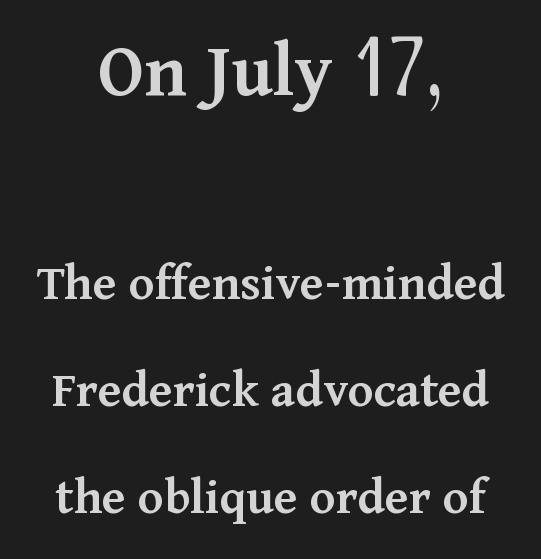
Summary of vertical rhythm: relaxed, with wide interline spacing. Bigger letters appear in the top chunk; the bottom chunk is reduced. Note the varied advance widths — an 'i' is clearly narrower than an 'm'. The typesetter chose a symmetrical, centered arrangement here. The axis of the letterforms is exactly vertical. Note: serifs present on the glyphs.
